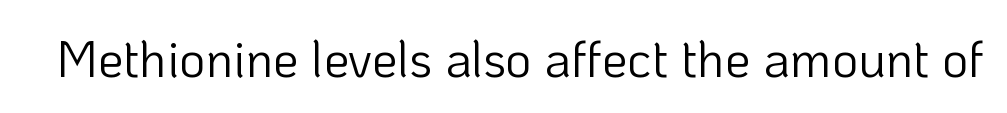
{"serif": "no", "italic": "no", "bold": "no", "weight": "light", "width": "normal", "stroke_contrast": "low", "x_height": "medium", "monospaced": "no", "underline": "no", "letter_spacing": "normal", "letter_spacing_em": 0.0, "glyph_px": 51}
